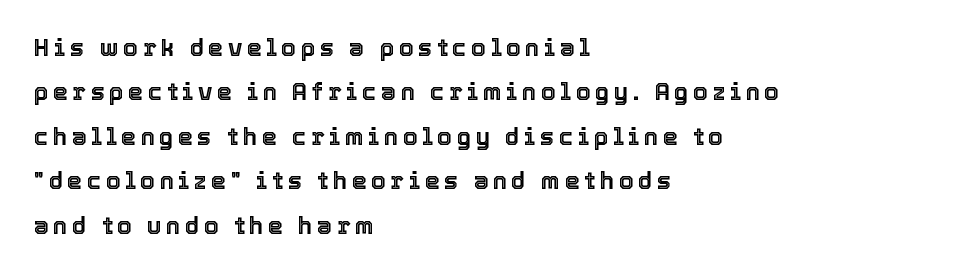
{"italic": "no", "underline": "no", "align": "left", "line_spacing_ratio": 1.85, "glyph_px": 24}
